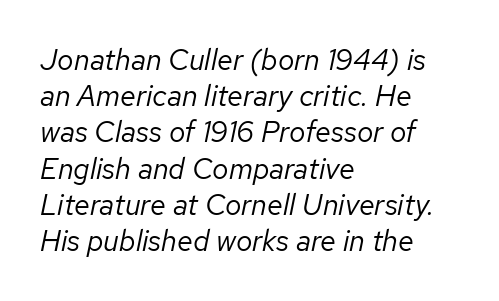
Q: Is the text bold? A: No.
Q: Is the text italic (slanted)? A: Yes, it leans right by about 12 degrees.
Q: Is the text underlined? A: No.
Q: How is the paragraph aligned? A: Left-aligned.
Q: Is the spacing between letters normal or unusually wide? A: Normal.
Q: Is the spacing between lines tight, normal or loose? A: Normal.
Q: Width (condensed, normal, or wide)? A: Normal.
Q: Stroke contrast? A: Low.
Q: x-height? A: Medium.
Q: Monospaced? A: No.
